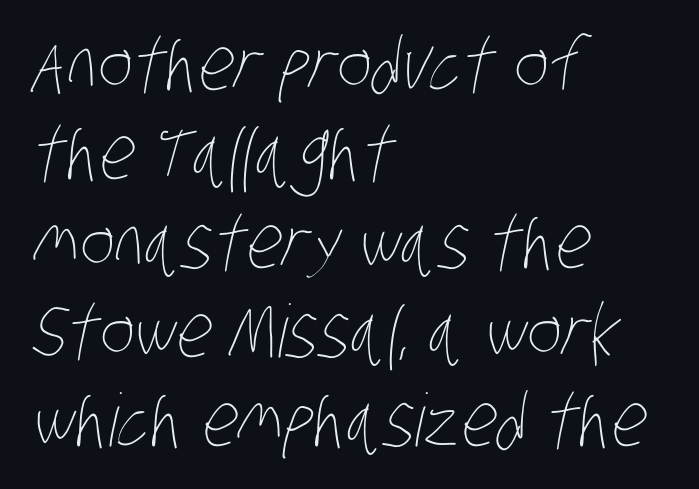
The image shows 73 px thin, condensed type; set left-aligned, line spacing 1.22x, normal letter spacing, not underlined; low stroke contrast and a large x-height.
